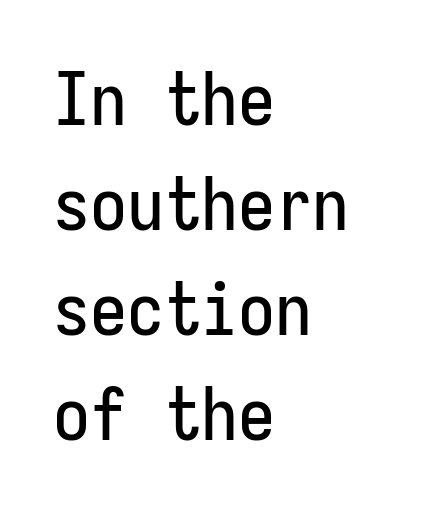
Caption: standard tracking, unaltered. Nope, no serifs anywhere on these letters. The lines are quadded left. Summary of vertical rhythm: regular, with standard interline spacing. Glance below the letters and you will spot only blank space. Italic: no, the glyphs are upright roman.
